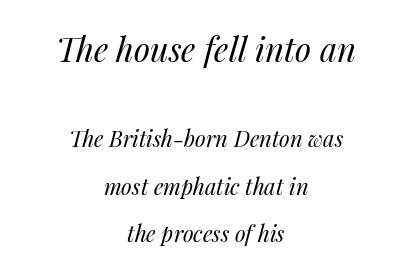
The image shows 33 px regular-weight type, italic (leaning right); set centered, loose line spacing (2.15x), normal letter spacing, not underlined; the first (top) block is 1.5x larger; medium stroke contrast and a medium x-height.
